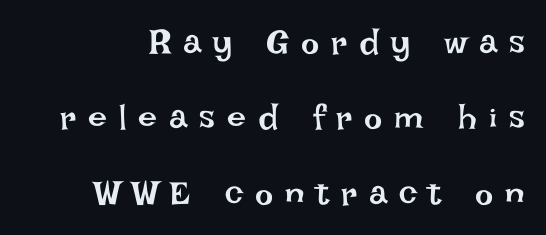
{"italic": "no", "bold": "no", "weight": "regular", "width": "normal", "stroke_contrast": "low", "x_height": "large", "monospaced": "no", "underline": "no", "line_spacing": "loose", "line_spacing_ratio": 2.22, "letter_spacing": "wide", "letter_spacing_em": 0.35, "glyph_px": 34}
